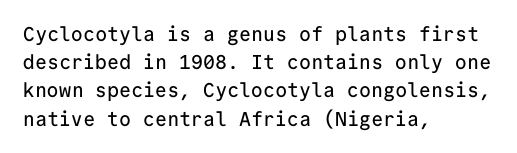
The image shows 20 px text type, upright; set left-aligned, normal line spacing (1.41x), normal letter spacing, not underlined.
